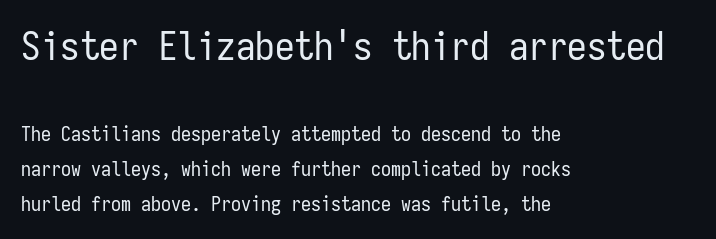
Q: Is the text bold? A: No.
Q: Is the text italic (slanted)? A: No, it is upright.
Q: Is the typeface a serif or a sans-serif typeface? A: Sans-serif.
Q: Is the text underlined? A: No.
Q: How is the paragraph aligned? A: Left-aligned.
Q: Is the spacing between letters normal or unusually wide? A: Normal.
Q: Which block of text is set in a larger size, the first (top) or the second (bottom)? A: The first (top) one.
Q: Width (condensed, normal, or wide)? A: Condensed.
Q: Stroke contrast? A: Low.
Q: x-height? A: Medium.
Q: Monospaced? A: Yes.
